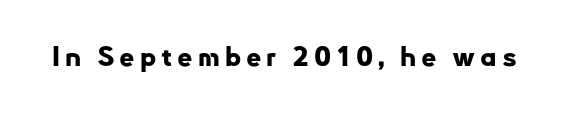
The lettering holds an erect, upright posture throughout. Check the space under the baseline: it is left empty. Does the weight exceed regular? Yes, all the way to bold.
